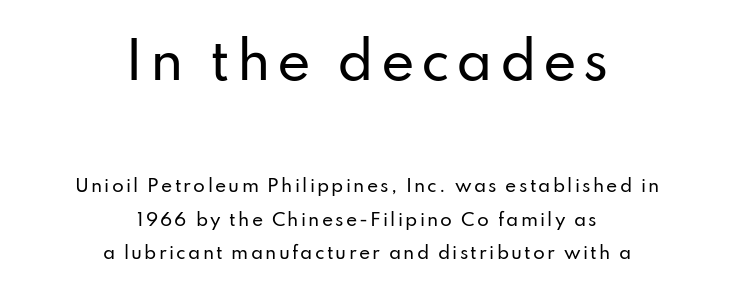
Q: Is the text italic (slanted)? A: No, it is upright.
Q: Is the typeface a serif or a sans-serif typeface? A: Sans-serif.
Q: Is the text underlined? A: No.
Q: How is the paragraph aligned? A: Centered.
Q: Is the spacing between lines tight, normal or loose? A: Loose.
Q: Which block of text is set in a larger size, the first (top) or the second (bottom)? A: The first (top) one.
Q: Width (condensed, normal, or wide)? A: Normal.
Q: Stroke contrast? A: Low.
Q: x-height? A: Small.
Q: Monospaced? A: No.
